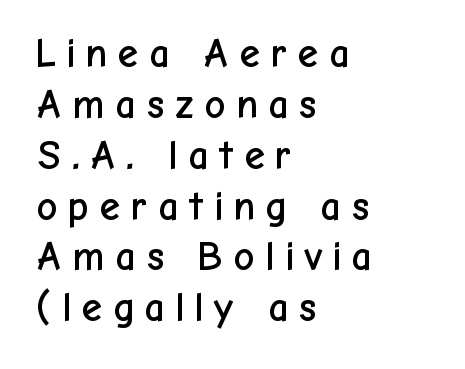
The paragraph shown leans on its left margin. Do the letters lean? They stand straight. The letters are spread apart with noticeably loose tracking. Look at the bottom of the vertical strokes: they stop flat, with no serifs. The words here are not underlined.
